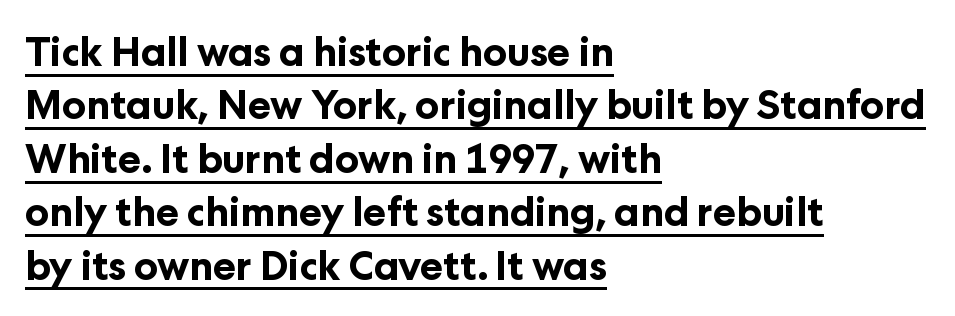
Emphasis by weight is at full strength: bold. It's the straight-up-and-down kind of type. The horizontal fit of the characters is conventional and even. The glyphs are accompanied by a horizontal stroke just below them.
